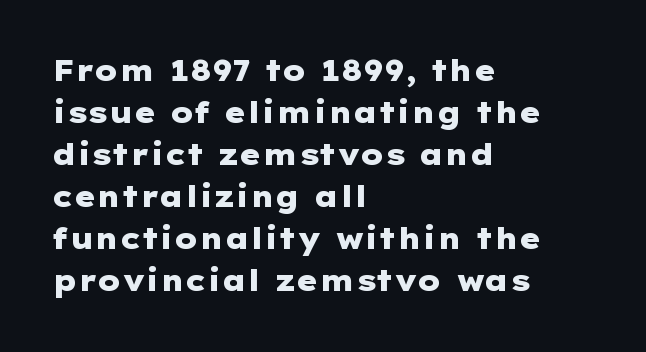
{"serif": "no", "italic": "no", "bold": "yes", "weight": "heavy", "width": "wide", "stroke_contrast": "low", "x_height": "medium", "underline": "no", "align": "left", "line_spacing": "normal", "line_spacing_ratio": 1.45, "letter_spacing": "normal", "letter_spacing_em": 0.0, "glyph_px": 29}
